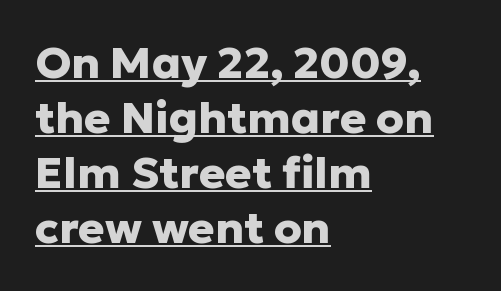
This rendering uses left alignment, leaving the right contour irregular. The leading is moderate, giving the passage an even texture. Nothing unusual about the tracking: characters are spaced as the font intends. The passage shown is underscored from start to finish. A full-strength bold gives these letters their thick strokes.
